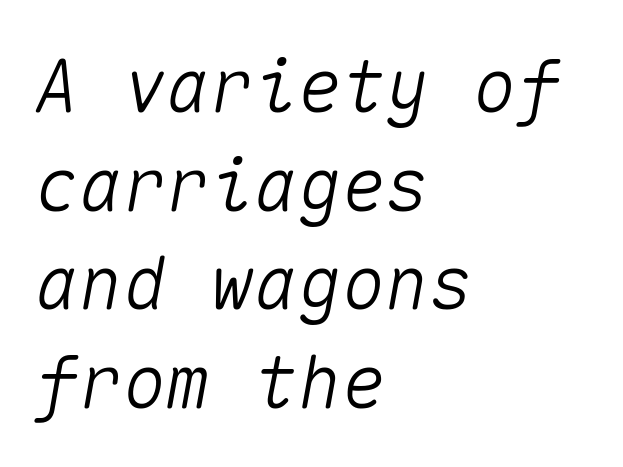
The image shows 73 px text type, italic (leaning right), monospaced; set left-aligned, normal line spacing (1.35x), normal letter spacing, not underlined; medium stroke contrast and a medium x-height.
